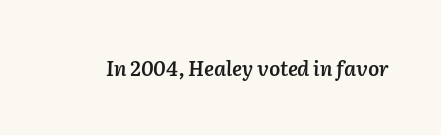
Q: Is the text bold? A: Semi-bold.
Q: Is the text italic (slanted)? A: Yes, it leans right by about 2 degrees.
Q: Is the text underlined? A: No.
Q: Is the spacing between letters normal or unusually wide? A: Normal.
